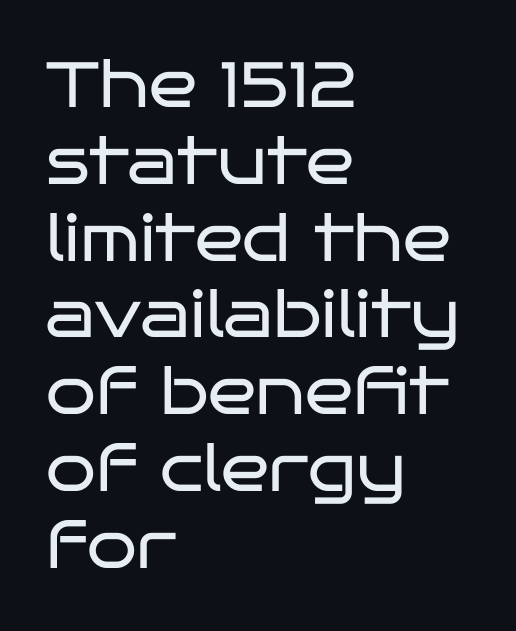
The image shows 64 px regular-weight, wide sans-serif type, upright; set left-aligned, line spacing 1.2x, normal letter spacing, not underlined; low stroke contrast and a large x-height.
